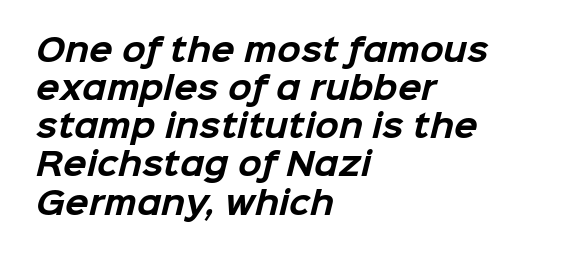
{"serif": "no", "bold": "yes", "weight": "bold", "width": "normal", "stroke_contrast": "low", "x_height": "medium", "monospaced": "no", "underline": "no", "align": "left", "line_spacing_ratio": 1.23, "letter_spacing": "normal", "letter_spacing_em": 0.0, "glyph_px": 31}
